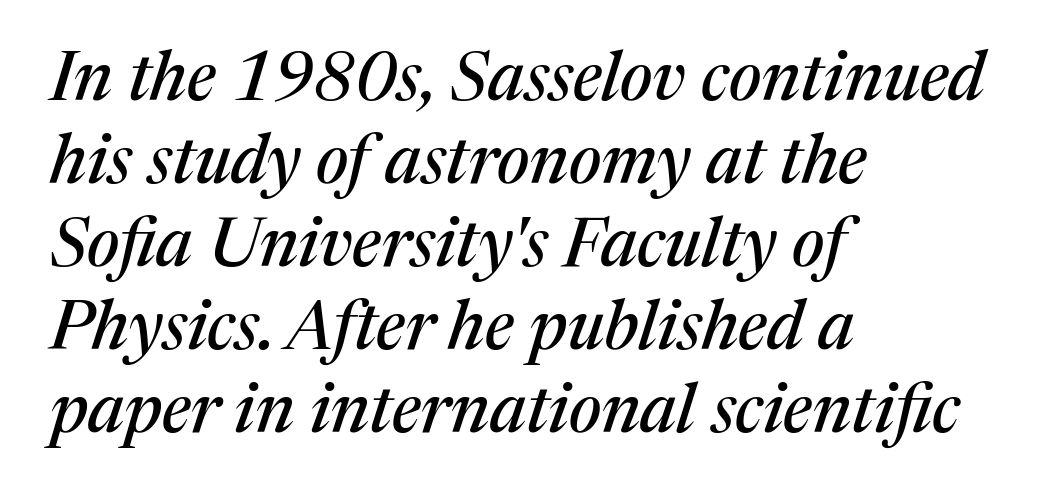
The image shows 68 px serif type, italic (leaning right); set left-aligned, line spacing 1.22x, normal letter spacing, not underlined; medium stroke contrast and a medium x-height.
